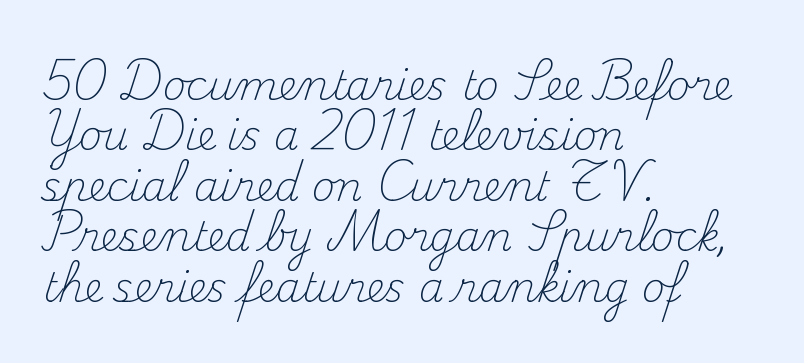
Q: Is the text bold? A: No.
Q: Is the text italic (slanted)? A: Yes.
Q: Is the typeface a serif or a sans-serif typeface? A: Serif.
Q: Is the text underlined? A: No.
Q: How is the paragraph aligned? A: Left-aligned.
Q: Is the spacing between letters normal or unusually wide? A: Normal.
Q: Is the spacing between lines tight, normal or loose? A: Normal.
Q: Width (condensed, normal, or wide)? A: Normal.
Q: Stroke contrast? A: Medium.
Q: x-height? A: Small.
Q: Monospaced? A: No.
